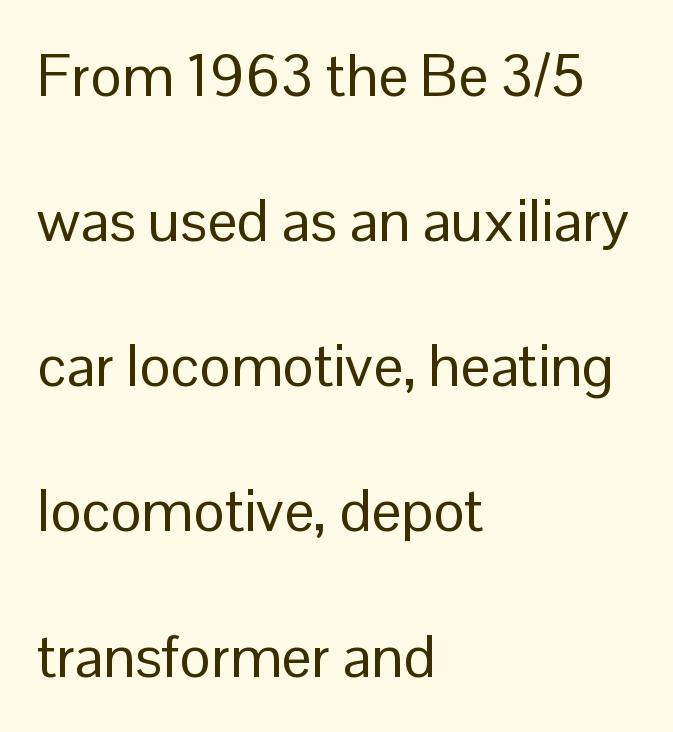
The image shows 59 px regular-weight sans-serif type, upright; set left-aligned, loose line spacing (2.46x), normal letter spacing, not underlined; low stroke contrast and a medium x-height.
